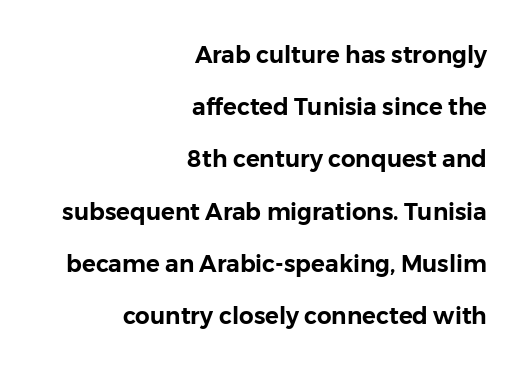
Letter spacing: default. Just letters on the line, the space beneath them empty. The paragraph shown leans on its right margin. You can tell it's not italic because the verticals are truly vertical.
